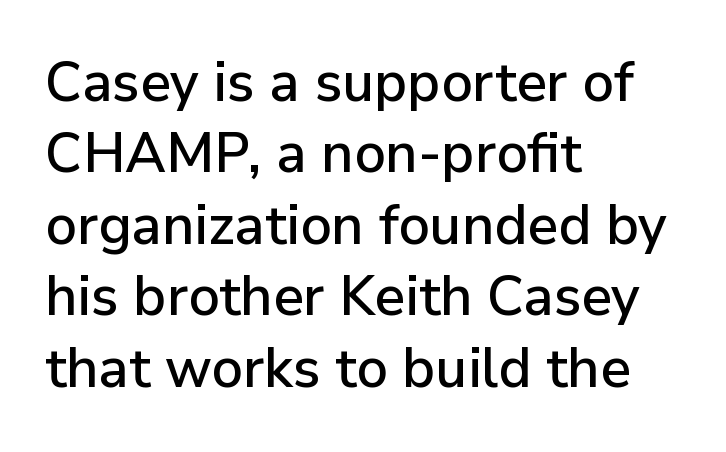
{"serif": "no", "italic": "no", "width": "normal", "stroke_contrast": "low", "x_height": "medium", "monospaced": "no", "underline": "no", "align": "left", "line_spacing": "normal", "line_spacing_ratio": 1.3, "letter_spacing": "normal", "letter_spacing_em": 0.0, "glyph_px": 55}
